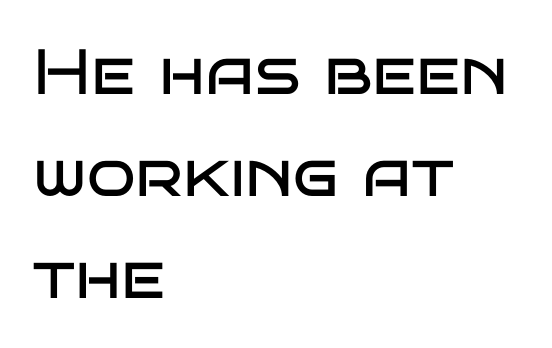
Q: Is the text bold? A: No.
Q: Is the text italic (slanted)? A: No, it is upright.
Q: Is the typeface a serif or a sans-serif typeface? A: Sans-serif.
Q: Is the text underlined? A: No.
Q: How is the paragraph aligned? A: Left-aligned.
Q: Is the spacing between letters normal or unusually wide? A: Normal.
Q: Is the spacing between lines tight, normal or loose? A: Normal.
Q: Width (condensed, normal, or wide)? A: Wide.
Q: Stroke contrast? A: Low.
Q: x-height? A: Large.
Q: Monospaced? A: No.
